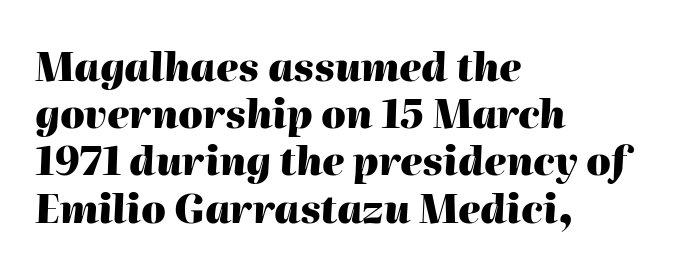
Lines of text with bare space underneath. It's the slanting kind of type. The gaps between neighbouring characters are ordinary and unremarkable. Emphasis by weight is at full strength: bold.
